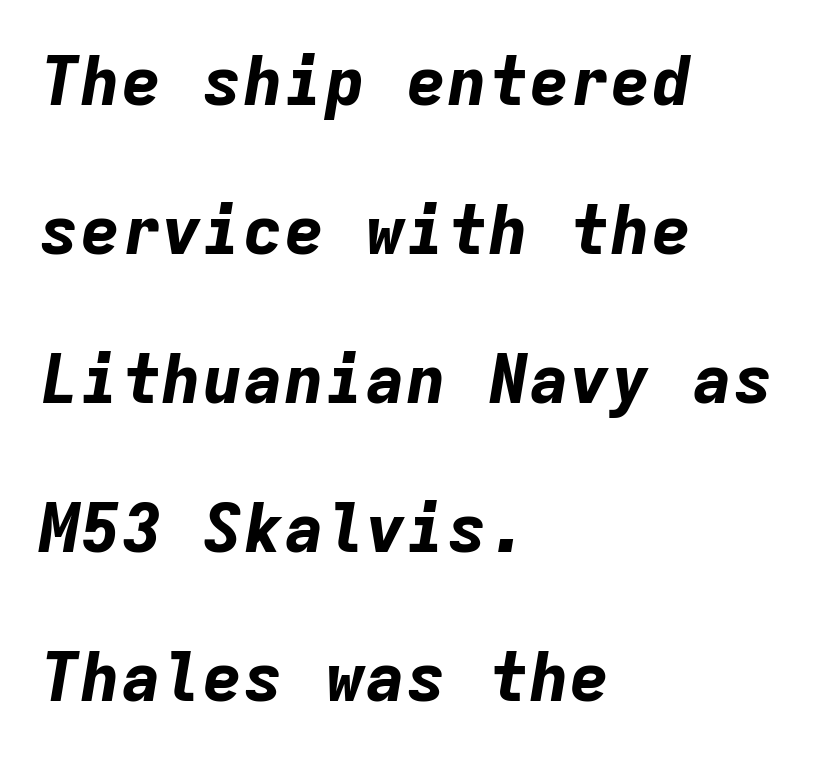
Q: Is the text bold? A: Yes.
Q: Is the text italic (slanted)? A: Yes, it leans right by about 9 degrees.
Q: Is the text underlined? A: No.
Q: How is the paragraph aligned? A: Left-aligned.
Q: Is the spacing between letters normal or unusually wide? A: Normal.
Q: Is the spacing between lines tight, normal or loose? A: Loose.
Q: Width (condensed, normal, or wide)? A: Normal.
Q: Stroke contrast? A: Low.
Q: x-height? A: Medium.
Q: Monospaced? A: Yes.
